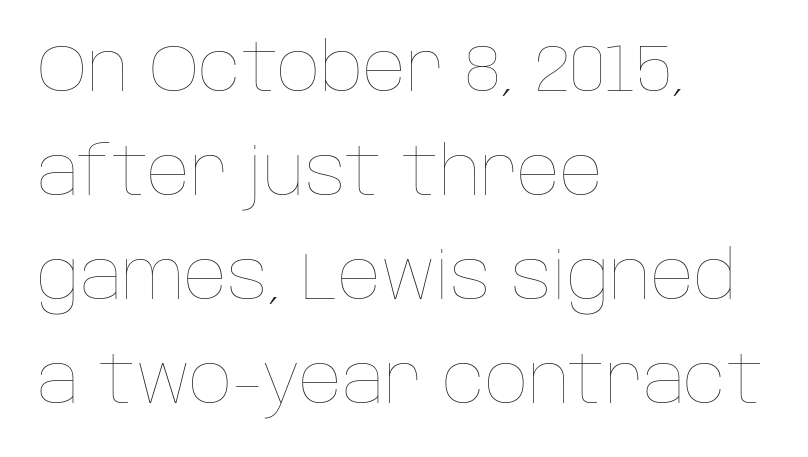
Varying glyph widths throughout — classic text-font behaviour. If you drew a line through each stem, it would be perfectly vertical. Unbolded letterforms with no extra heft. Quick note: interline space is typical.
